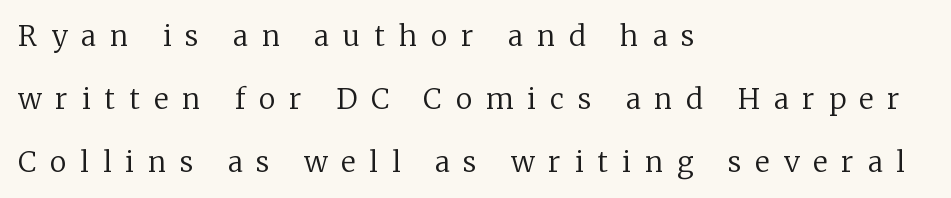
Q: Is the text bold? A: No.
Q: Is the text italic (slanted)? A: No, it is upright.
Q: Is the typeface a serif or a sans-serif typeface? A: Serif.
Q: Is the text underlined? A: No.
Q: How is the paragraph aligned? A: Left-aligned.
Q: Is the spacing between letters normal or unusually wide? A: Unusually wide.
Q: Is the spacing between lines tight, normal or loose? A: Loose.
Q: Width (condensed, normal, or wide)? A: Normal.
Q: Stroke contrast? A: Low.
Q: x-height? A: Medium.
Q: Monospaced? A: No.
